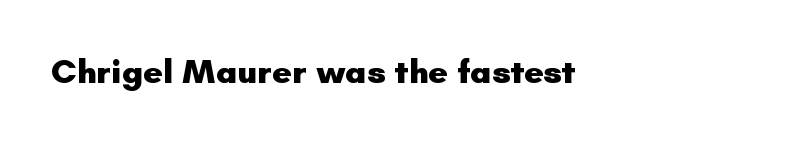
The image shows 34 px heavy sans-serif type, upright; set normal letter spacing, not underlined; low stroke contrast and a small x-height.
